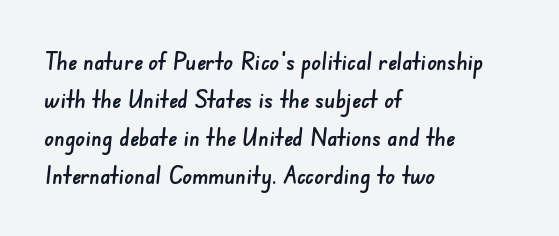
The image shows 24 px text type; set left-aligned, normal line spacing (1.59x), normal letter spacing, not underlined.
